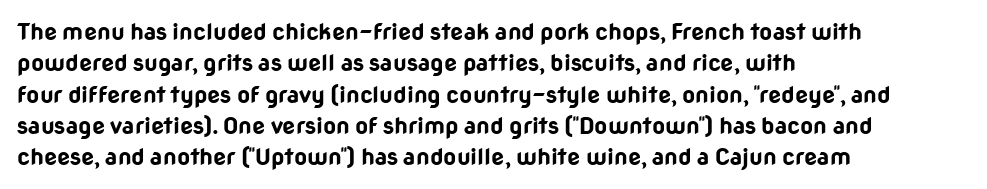
The image shows 23 px bold type, upright; set left-aligned, normal line spacing (1.36x), normal letter spacing, not underlined.
